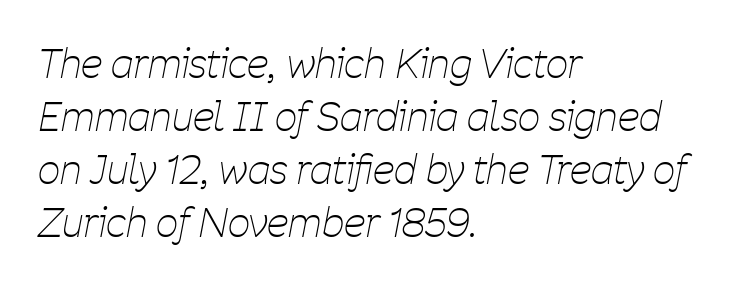
Q: Is the text bold? A: No.
Q: Is the text italic (slanted)? A: Yes, it leans right by about 11 degrees.
Q: Is the text underlined? A: No.
Q: How is the paragraph aligned? A: Left-aligned.
Q: Is the spacing between letters normal or unusually wide? A: Normal.
Q: Is the spacing between lines tight, normal or loose? A: Normal.
Q: Width (condensed, normal, or wide)? A: Condensed.
Q: Stroke contrast? A: Low.
Q: x-height? A: Medium.
Q: Monospaced? A: No.
